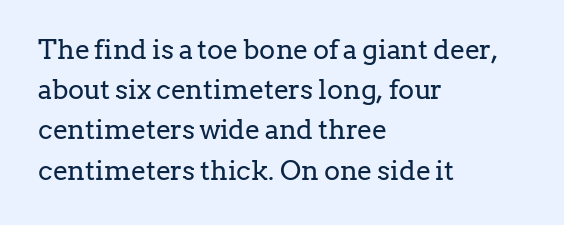
Q: Is the text bold? A: No.
Q: Is the text italic (slanted)? A: No, it is upright.
Q: Is the text underlined? A: No.
Q: How is the paragraph aligned? A: Left-aligned.
Q: Is the spacing between letters normal or unusually wide? A: Normal.
Q: Is the spacing between lines tight, normal or loose? A: Normal.
